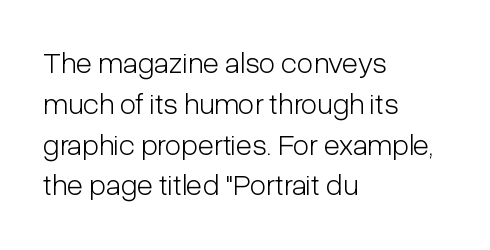
A typesetter would call this zero additional tracking. Note the varied advance widths — an 'i' is clearly narrower than an 'm'. Only glyphs here, with clear space below each row. Look at the bottom of the vertical strokes: they stop flat, with no serifs. The letters look calm and open, with moderate or lighter stems.
